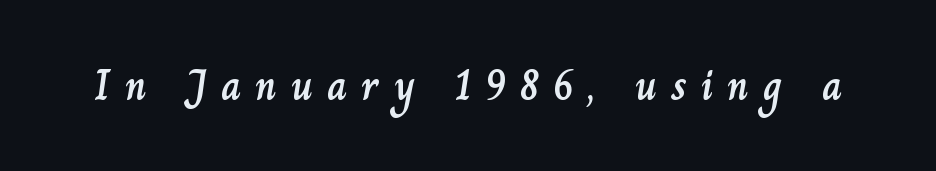
The image shows 43 px text type; set unusually wide letter spacing (+0.32 em), not underlined; low stroke contrast and a small x-height.
